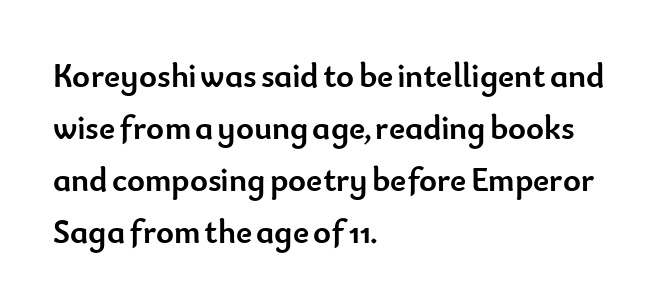
Q: Is the text bold? A: Yes.
Q: Is the text italic (slanted)? A: No, it is upright.
Q: Is the typeface a serif or a sans-serif typeface? A: Sans-serif.
Q: Is the text underlined? A: No.
Q: How is the paragraph aligned? A: Left-aligned.
Q: Is the spacing between letters normal or unusually wide? A: Normal.
Q: Is the spacing between lines tight, normal or loose? A: Normal.
Q: Width (condensed, normal, or wide)? A: Normal.
Q: Stroke contrast? A: Low.
Q: x-height? A: Small.
Q: Monospaced? A: No.
